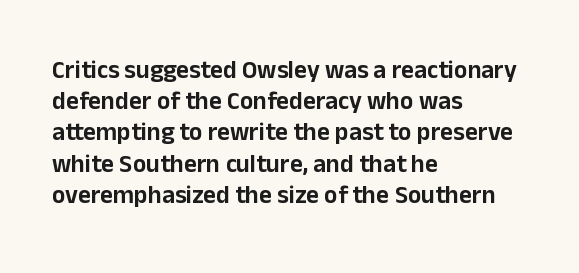
The image shows 25 px text type, upright; set left-aligned, normal line spacing (1.25x), normal letter spacing, not underlined.
